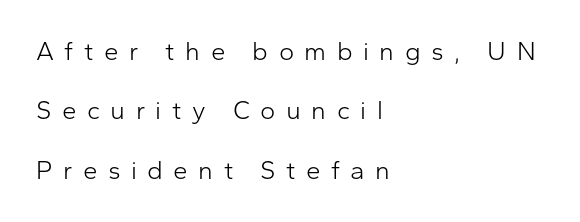
The image shows 26 px text type, upright; set left-aligned, loose line spacing (2.28x), unusually wide letter spacing (+0.4 em), not underlined.
